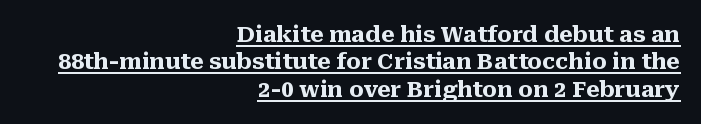
Casual observation: everything's shoved over to the right. The strokes are fattened all the way to bold. The lettering holds an erect, upright posture throughout. Spacing between characters is what you'd get straight out of the box. Glance below the letters and you will spot a drawn line.
